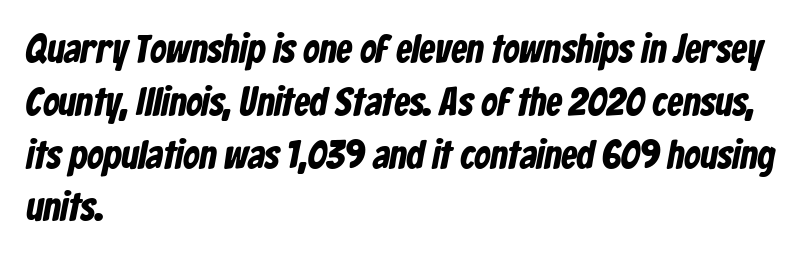
The image shows 40 px condensed sans-serif type; set left-aligned, normal line spacing (1.32x), normal letter spacing, not underlined; low stroke contrast and a medium x-height.
